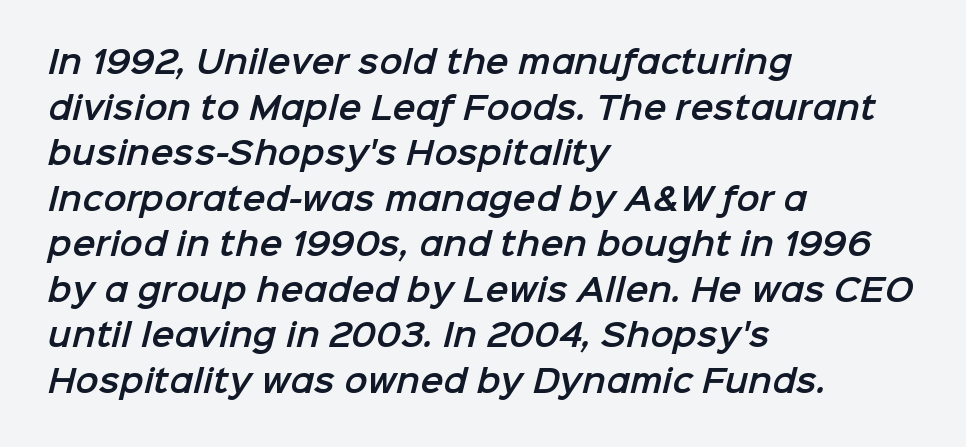
The image shows 31 px sans-serif type; set left-aligned, normal line spacing (1.47x), normal letter spacing, not underlined; low stroke contrast and a medium x-height.
